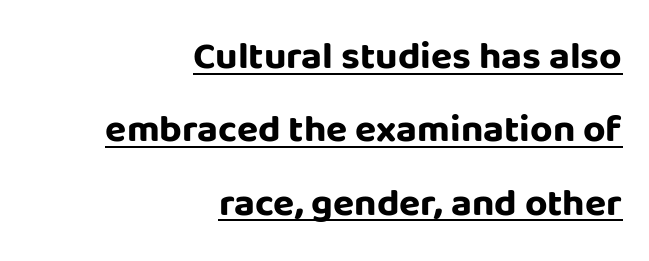
The image shows 39 px bold sans-serif type, upright; set right-aligned, line spacing 1.88x, normal letter spacing, underlined; low stroke contrast and a large x-height.
